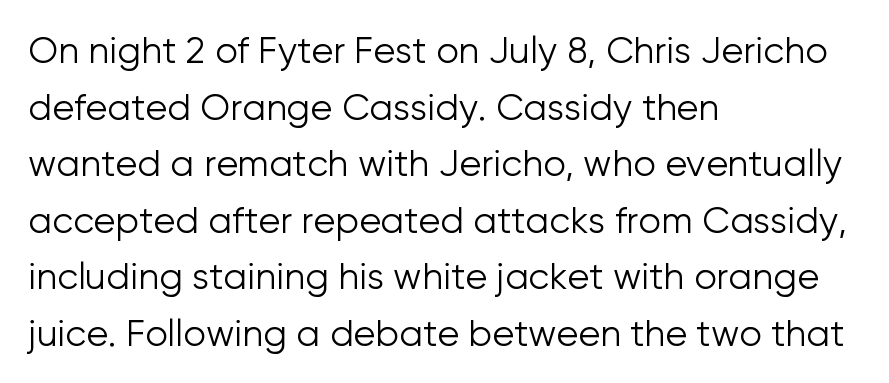
Tracking value appears to be zero — textbook default spacing. The passage shown is typed in a proportional face where columns would drift. The rag falls on the right side of this text block. Typographically, this falls in the sans-serif category.
